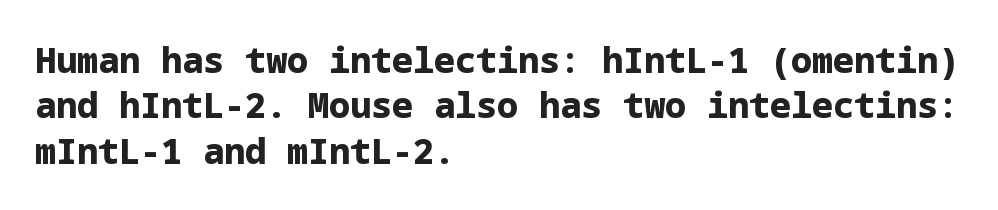
Q: Is the text bold? A: Yes.
Q: Is the text italic (slanted)? A: No, it is upright.
Q: Is the typeface a serif or a sans-serif typeface? A: Sans-serif.
Q: Is the text underlined? A: No.
Q: How is the paragraph aligned? A: Left-aligned.
Q: Is the spacing between letters normal or unusually wide? A: Normal.
Q: Is the spacing between lines tight, normal or loose? A: Normal.
Q: Width (condensed, normal, or wide)? A: Normal.
Q: Stroke contrast? A: Low.
Q: x-height? A: Medium.
